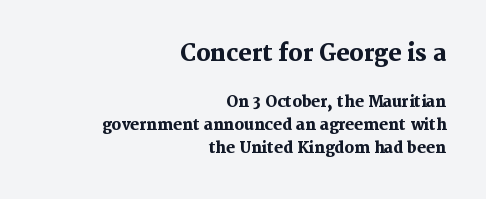
{"italic": "no", "bold": "yes", "underline": "no", "align": "right", "line_spacing": "normal", "line_spacing_ratio": 1.55, "letter_spacing": "normal", "letter_spacing_em": 0.0, "larger_block": "first", "size_ratio": 1.47, "glyph_px": 22}
